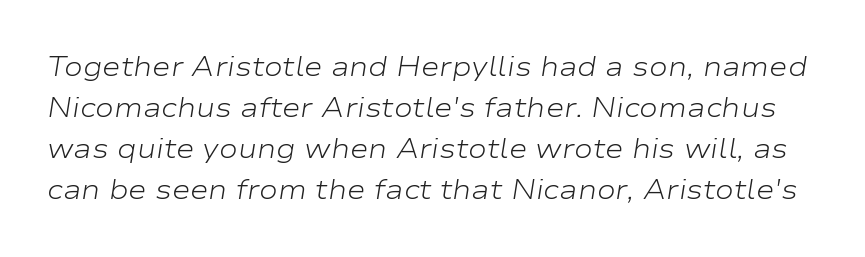
Q: Is the text bold? A: No.
Q: Is the text italic (slanted)? A: Yes, it leans right by about 9 degrees.
Q: Is the text underlined? A: No.
Q: Is the spacing between letters normal or unusually wide? A: Normal.
Q: Is the spacing between lines tight, normal or loose? A: Normal.
Q: Width (condensed, normal, or wide)? A: Wide.
Q: Stroke contrast? A: Low.
Q: x-height? A: Medium.
Q: Monospaced? A: No.
